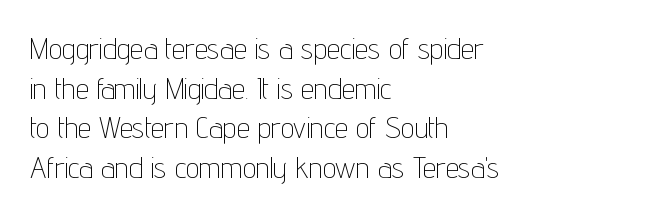
{"serif": "no", "italic": "no", "bold": "no", "weight": "thin", "width": "condensed", "stroke_contrast": "low", "x_height": "medium", "monospaced": "no", "underline": "no", "align": "left", "line_spacing": "normal", "line_spacing_ratio": 1.32, "letter_spacing": "normal", "letter_spacing_em": 0.0, "glyph_px": 30}
